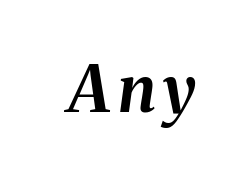
Q: Is the text bold? A: Yes.
Q: Is the text italic (slanted)? A: Yes, it leans right by about 8 degrees.
Q: Is the text underlined? A: No.
Q: Width (condensed, normal, or wide)? A: Normal.
Q: Stroke contrast? A: Medium.
Q: x-height? A: Medium.
Q: Monospaced? A: No.
